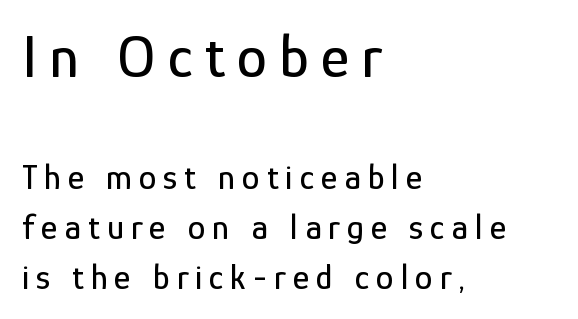
{"serif": "no", "italic": "no", "width": "condensed", "stroke_contrast": "low", "x_height": "medium", "monospaced": "no", "underline": "no", "align": "left", "line_spacing": "normal", "line_spacing_ratio": 1.42, "letter_spacing": "wide", "letter_spacing_em": 0.2, "larger_block": "first", "size_ratio": 1.74, "glyph_px": 61}
